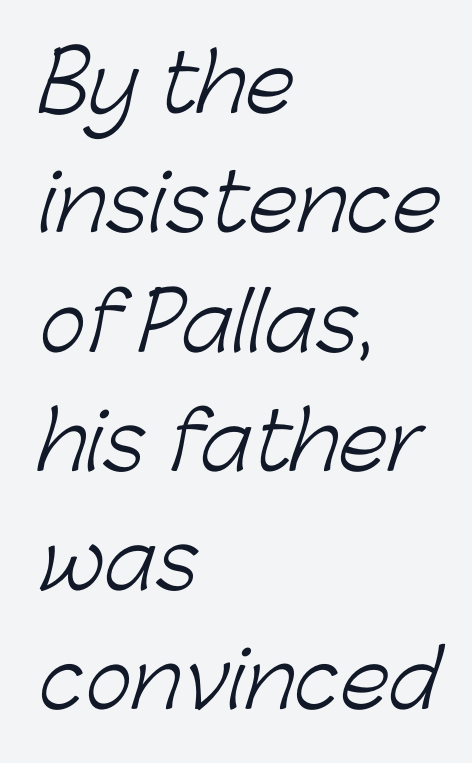
Regarding serifs, this sample does without them. No extra tracking has been applied to these lines. The passage shown stacks its lines at a standard gap. Each line starts at the same left margin while the right side varies. The space beneath each line is pristine and unruled.
